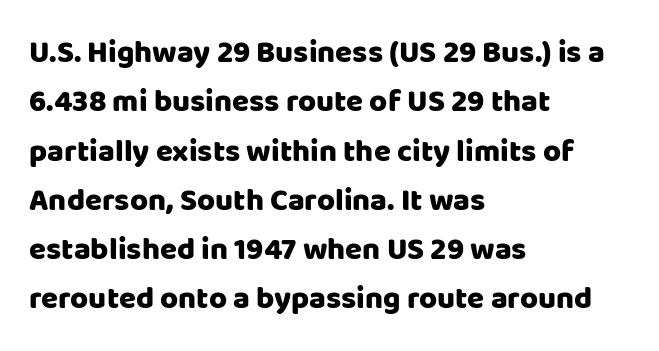
{"serif": "no", "italic": "no", "bold": "yes", "weight": "heavy", "width": "normal", "stroke_contrast": "low", "x_height": "large", "monospaced": "no", "underline": "no", "align": "left", "line_spacing": "normal", "line_spacing_ratio": 1.59, "letter_spacing": "normal", "letter_spacing_em": 0.0, "glyph_px": 31}
